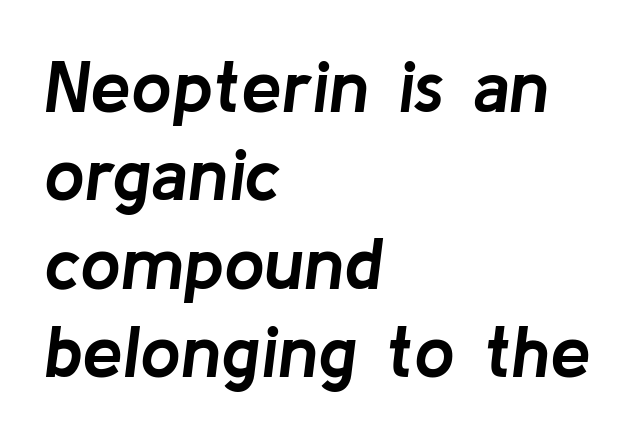
The baseline area is clear. Inter-character spacing is left at the font's built-in metrics. The paragraph shown leans on its left margin. This is oblique type, the kind used for emphasis or titles. Note the varied advance widths — an 'i' is clearly narrower than an 'm'. Compared with an ordinary text face, these strokes are far heavier — a full bold.
